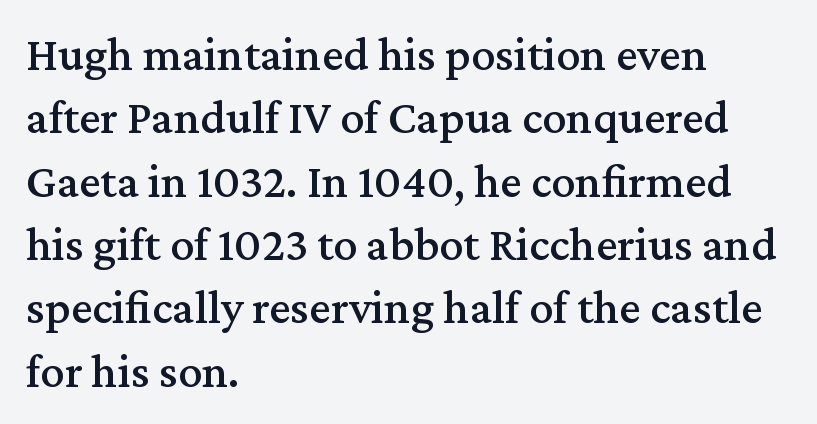
{"serif": "yes", "italic": "no", "width": "normal", "stroke_contrast": "medium", "x_height": "medium", "monospaced": "no", "underline": "no", "align": "left", "line_spacing": "normal", "line_spacing_ratio": 1.32, "letter_spacing": "normal", "letter_spacing_em": 0.0, "glyph_px": 48}
